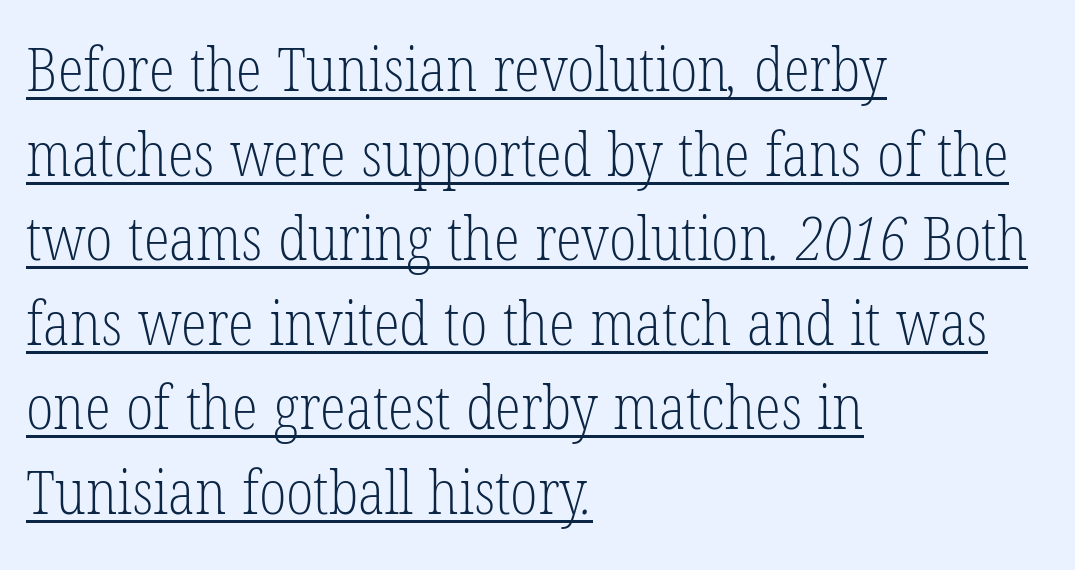
Q: Is the text bold? A: No.
Q: Is the typeface a serif or a sans-serif typeface? A: Serif.
Q: Is the text underlined? A: Yes.
Q: How is the paragraph aligned? A: Left-aligned.
Q: Is the spacing between letters normal or unusually wide? A: Normal.
Q: Is the spacing between lines tight, normal or loose? A: Normal.
Q: Width (condensed, normal, or wide)? A: Condensed.
Q: Stroke contrast? A: Low.
Q: x-height? A: Medium.
Q: Monospaced? A: No.
